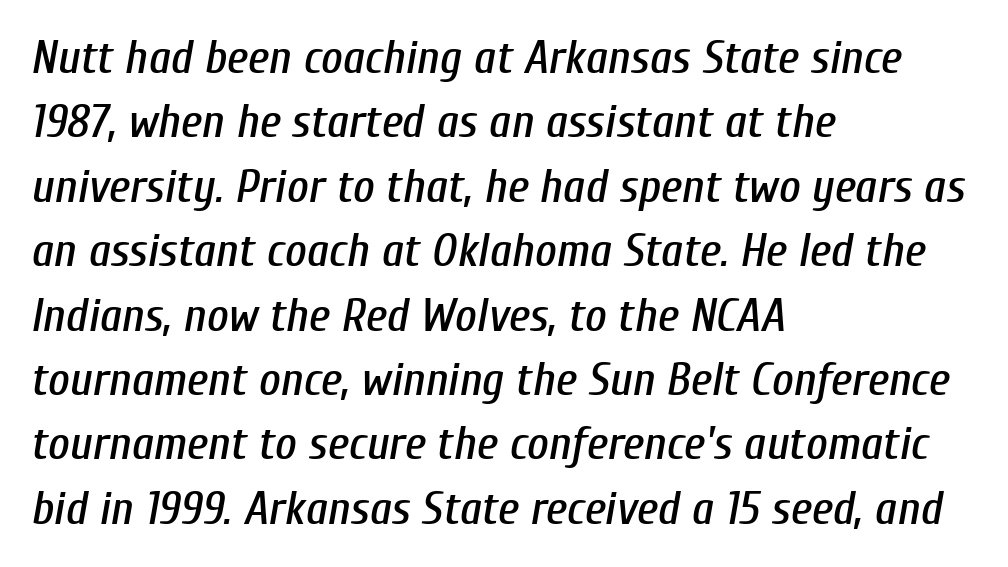
The image shows 47 px condensed type, italic (leaning right); set left-aligned, normal line spacing (1.37x), normal letter spacing, not underlined; low stroke contrast and a medium x-height.
